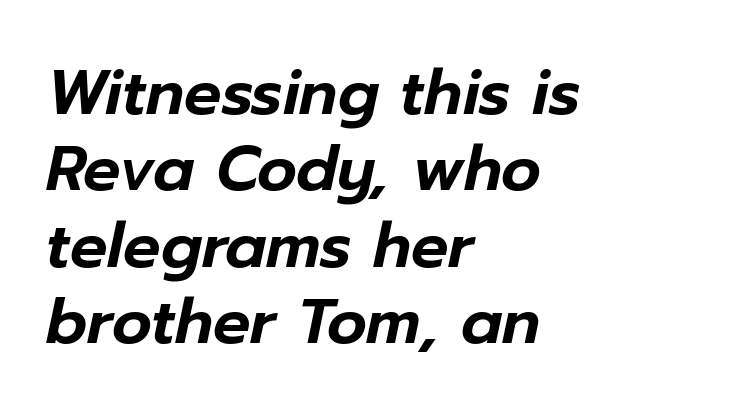
Rendered with sloped, italic letterforms. In terms of letterspacing, this is plain default setting. Spacing verdict: proportional, widths tailored to each character. Check under the words: just untouched page. Which margin do the lines hug? The left one — the right edge is uneven.
